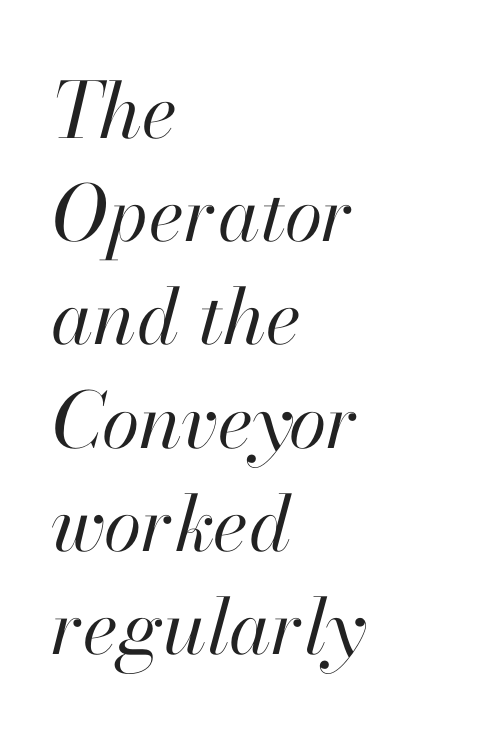
Q: Is the text bold? A: No.
Q: Is the text italic (slanted)? A: Yes, it leans right by about 13 degrees.
Q: Is the text underlined? A: No.
Q: How is the paragraph aligned? A: Left-aligned.
Q: Is the spacing between letters normal or unusually wide? A: Normal.
Q: Is the spacing between lines tight, normal or loose? A: Normal.
Q: Width (condensed, normal, or wide)? A: Normal.
Q: Stroke contrast? A: High.
Q: x-height? A: Small.
Q: Monospaced? A: No.
